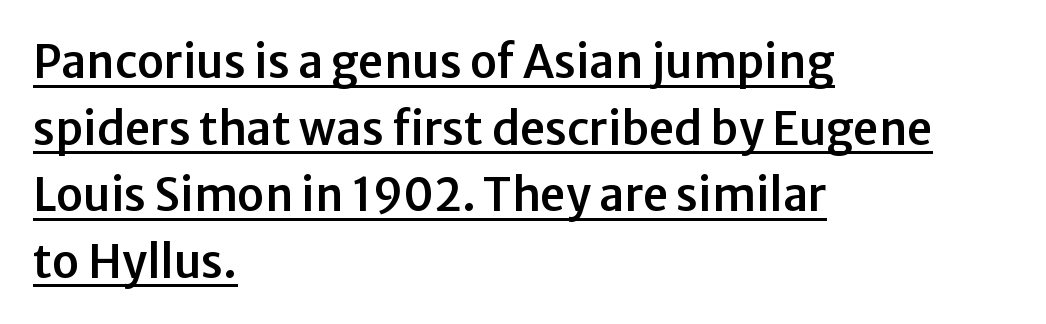
Q: Is the text italic (slanted)? A: No, it is upright.
Q: Is the typeface a serif or a sans-serif typeface? A: Sans-serif.
Q: Is the text underlined? A: Yes.
Q: How is the paragraph aligned? A: Left-aligned.
Q: Is the spacing between letters normal or unusually wide? A: Normal.
Q: Is the spacing between lines tight, normal or loose? A: Normal.
Q: Width (condensed, normal, or wide)? A: Normal.
Q: Stroke contrast? A: Low.
Q: x-height? A: Medium.
Q: Monospaced? A: No.
